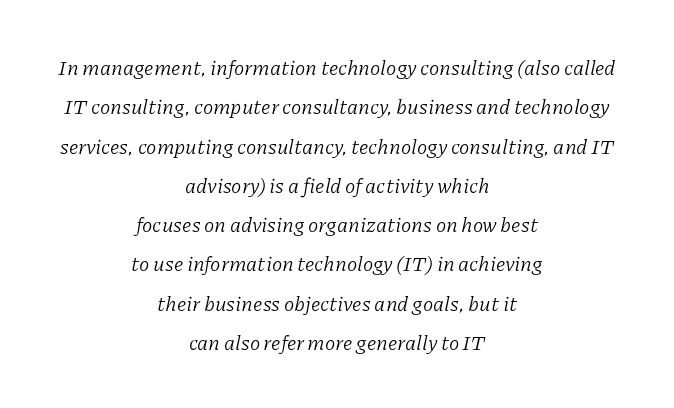
Q: Is the text bold? A: No.
Q: Is the text italic (slanted)? A: Yes, it leans right by about 11 degrees.
Q: Is the text underlined? A: No.
Q: How is the paragraph aligned? A: Centered.
Q: Is the spacing between letters normal or unusually wide? A: Normal.
